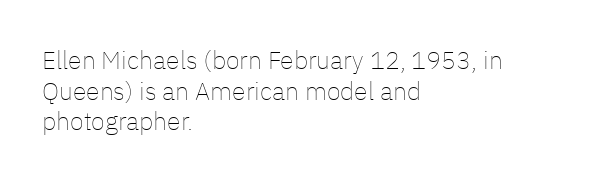
{"italic": "no", "bold": "no", "underline": "no", "align": "left", "line_spacing_ratio": 1.23, "letter_spacing": "normal", "letter_spacing_em": 0.0, "glyph_px": 25}
